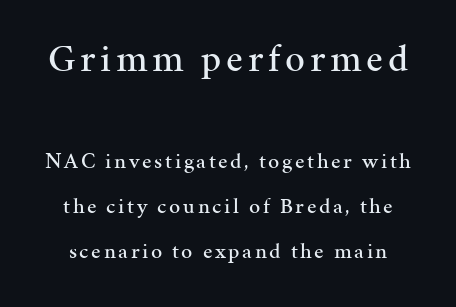
Q: Is the text italic (slanted)? A: No, it is upright.
Q: Is the typeface a serif or a sans-serif typeface? A: Serif.
Q: Is the text underlined? A: No.
Q: Is the spacing between lines tight, normal or loose? A: Loose.
Q: Which block of text is set in a larger size, the first (top) or the second (bottom)? A: The first (top) one.
Q: Width (condensed, normal, or wide)? A: Normal.
Q: Stroke contrast? A: Medium.
Q: x-height? A: Medium.
Q: Monospaced? A: No.
